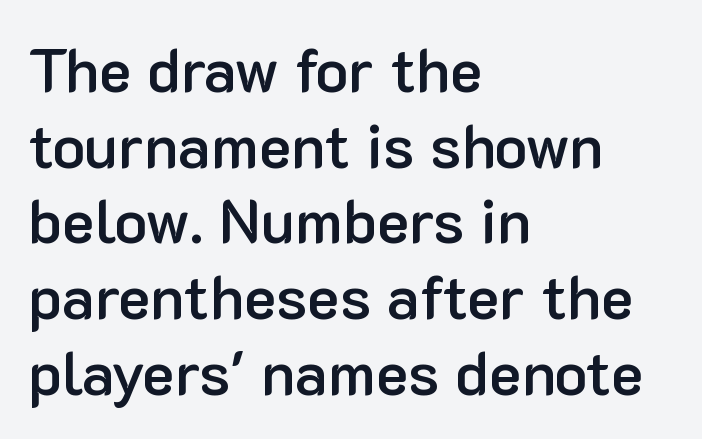
{"serif": "no", "italic": "no", "bold": "semi", "weight": "semibold", "width": "normal", "stroke_contrast": "low", "x_height": "medium", "monospaced": "no", "underline": "no", "align": "left", "line_spacing_ratio": 1.24, "letter_spacing": "normal", "letter_spacing_em": 0.0, "glyph_px": 61}
